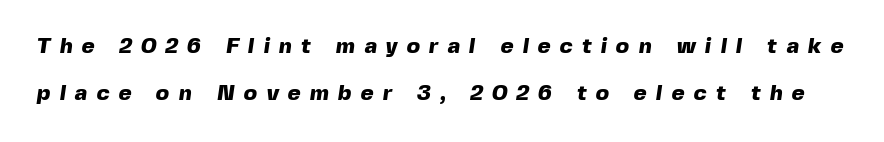
Q: Is the text bold? A: Yes.
Q: Is the text underlined? A: No.
Q: Is the spacing between letters normal or unusually wide? A: Unusually wide.
Q: Is the spacing between lines tight, normal or loose? A: Loose.
